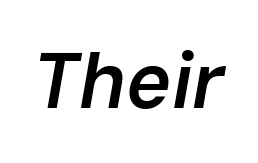
The image shows 77 px semibold type, italic (leaning right); set normal letter spacing, not underlined; low stroke contrast and a medium x-height.
